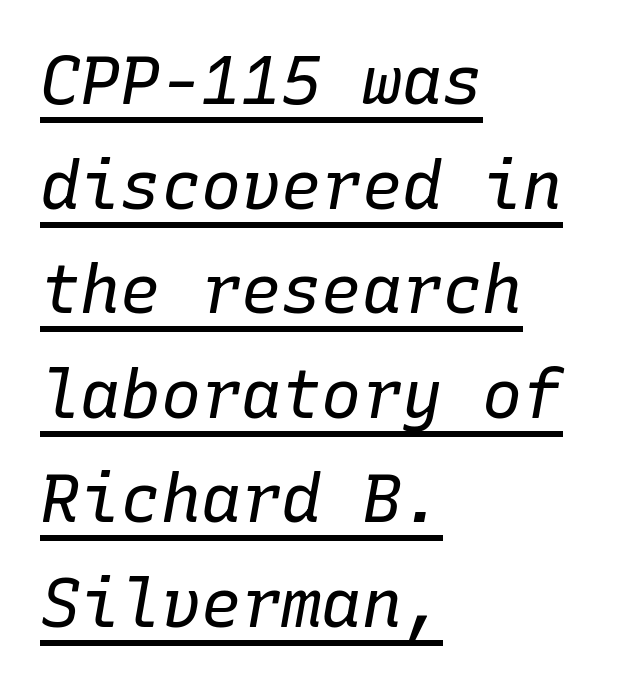
A typesetter would mark this as italic. Is the letter spacing exaggerated? No — it looks like the ordinary default. The letters march in equal steps, a hallmark of fixed-pitch type. The typesetting does not lean heavy: it is not bold. Vertical spacing — default. Emphasis is given by a line drawn under the lettering.
